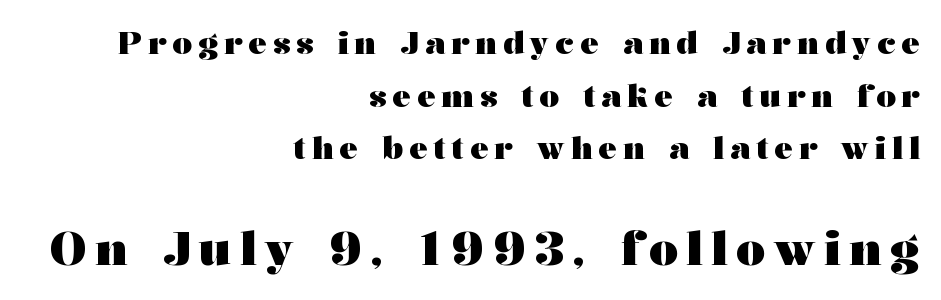
Q: Is the text bold? A: Yes.
Q: Is the text italic (slanted)? A: No, it is upright.
Q: Is the typeface a serif or a sans-serif typeface? A: Serif.
Q: Is the text underlined? A: No.
Q: How is the paragraph aligned? A: Right-aligned.
Q: Is the spacing between lines tight, normal or loose? A: Normal.
Q: Which block of text is set in a larger size, the first (top) or the second (bottom)? A: The second (bottom) one.
Q: Width (condensed, normal, or wide)? A: Wide.
Q: Stroke contrast? A: Medium.
Q: x-height? A: Medium.
Q: Monospaced? A: No.
